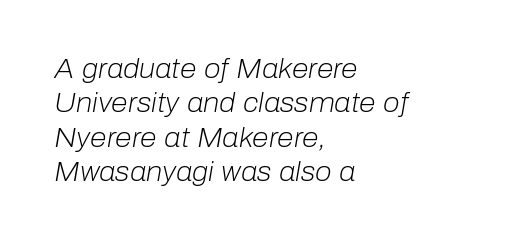
The strip under each line holds only bare page. The lines are quadded left. Italic? Definitely — the glyphs are oblique. The rendering keeps characters at their native spacing.
